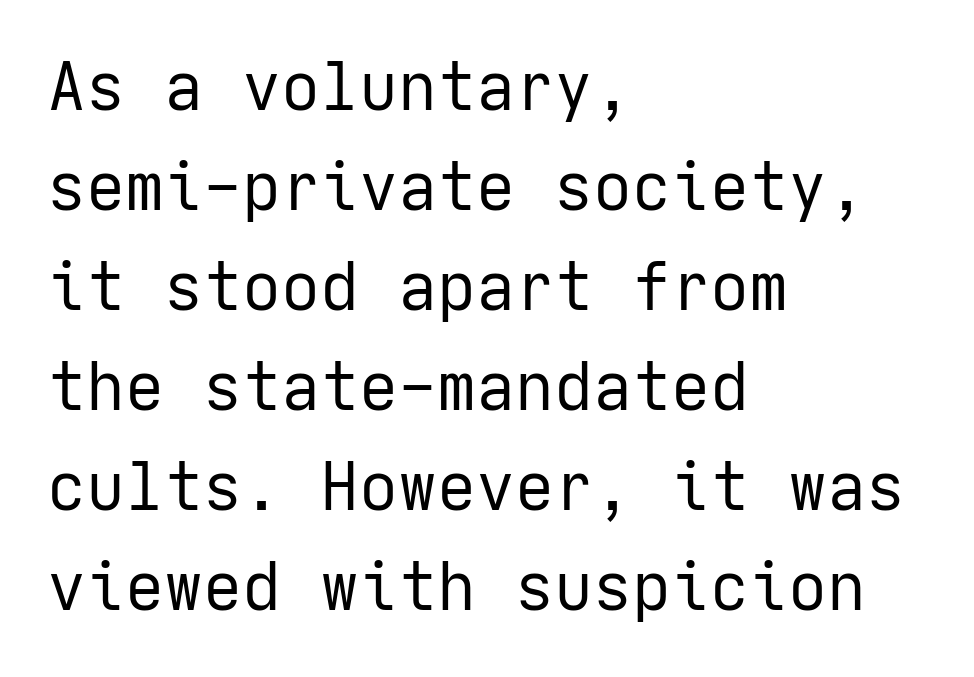
{"serif": "no", "italic": "no", "bold": "no", "weight": "regular", "width": "normal", "stroke_contrast": "low", "x_height": "medium", "underline": "no", "align": "left", "line_spacing": "normal", "line_spacing_ratio": 1.54, "letter_spacing": "normal", "letter_spacing_em": 0.0, "glyph_px": 65}
